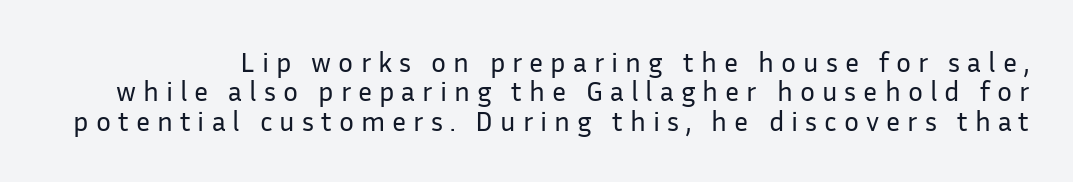
{"serif": "no", "italic": "no", "bold": "no", "weight": "regular", "width": "normal", "stroke_contrast": "low", "x_height": "medium", "monospaced": "no", "underline": "no", "line_spacing": "tight", "line_spacing_ratio": 1.05, "letter_spacing": "wide", "letter_spacing_em": 0.25, "glyph_px": 28}
